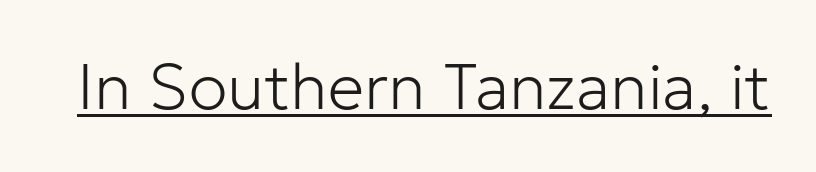
{"serif": "no", "italic": "no", "bold": "no", "weight": "light", "width": "normal", "stroke_contrast": "low", "x_height": "medium", "monospaced": "no", "underline": "yes", "letter_spacing": "normal", "letter_spacing_em": 0.0, "glyph_px": 65}
